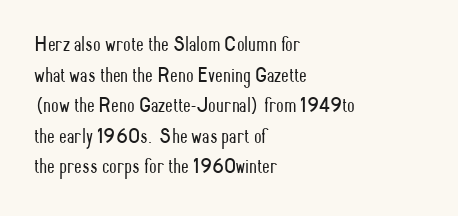
Here the glyphs are tracked normally, forming tight word shapes. This sample keeps an unexceptional amount of space between lines. Every character sits straight up, as roman type does. Each stroke keeps to a modest, everyday thickness or less. This rendering uses left alignment, leaving the right contour irregular. Descenders are the only things crossing below the line.
